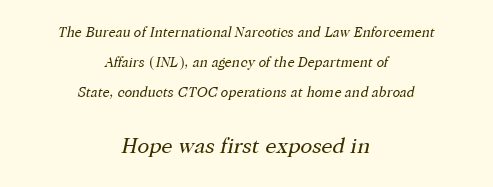
The image shows 22 px text type, italic (leaning right); set centered, loose line spacing (2.16x), normal letter spacing, not underlined; the second (bottom) block is 1.57x larger.
